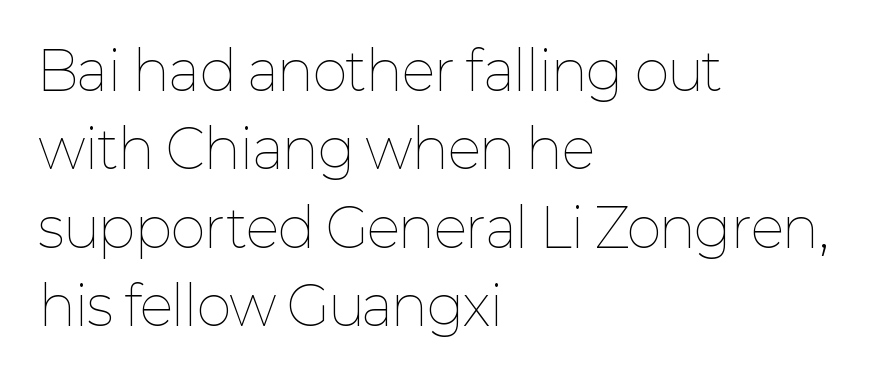
Q: Is the text bold? A: No.
Q: Is the text italic (slanted)? A: No, it is upright.
Q: Is the text underlined? A: No.
Q: How is the paragraph aligned? A: Left-aligned.
Q: Is the spacing between letters normal or unusually wide? A: Normal.
Q: Is the spacing between lines tight, normal or loose? A: Normal.
Q: Width (condensed, normal, or wide)? A: Normal.
Q: Stroke contrast? A: Low.
Q: x-height? A: Medium.
Q: Monospaced? A: No.
